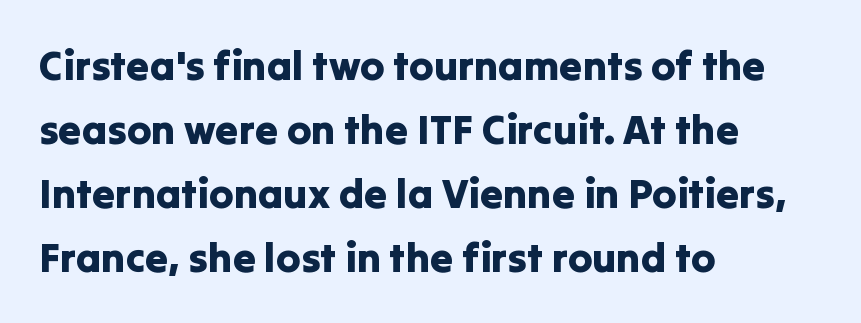
{"serif": "no", "italic": "no", "width": "normal", "stroke_contrast": "low", "x_height": "medium", "monospaced": "no", "underline": "no", "align": "left", "line_spacing": "normal", "line_spacing_ratio": 1.56, "letter_spacing": "normal", "letter_spacing_em": 0.0, "glyph_px": 41}
